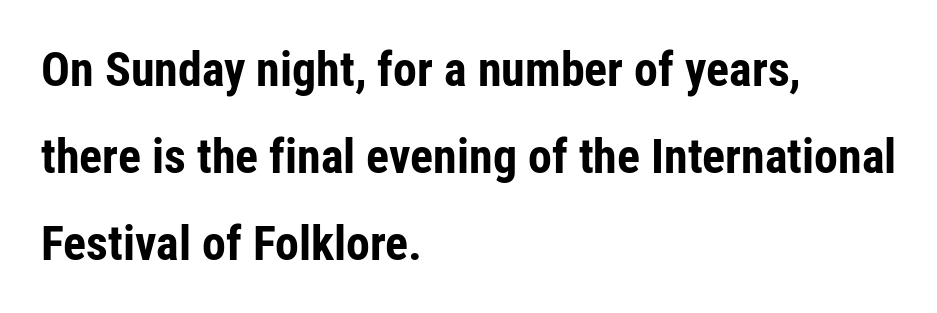
{"serif": "no", "italic": "no", "bold": "yes", "weight": "bold", "width": "condensed", "stroke_contrast": "low", "x_height": "medium", "monospaced": "no", "underline": "no", "align": "left", "line_spacing_ratio": 1.81, "letter_spacing": "normal", "letter_spacing_em": 0.0, "glyph_px": 48}
